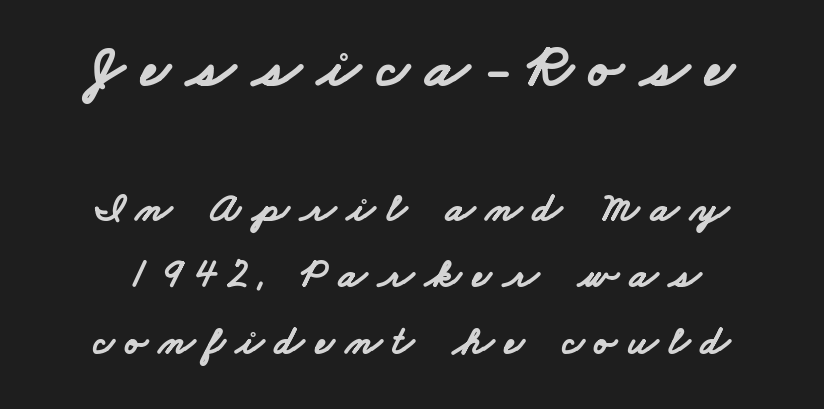
The designer gave the opening block more size than the closing block. This rendering features lettering with no underline. Observe the wide spacing: letters keep a clear distance from each other. This sample has the flowing, uneven cadence of proportional lettering.
